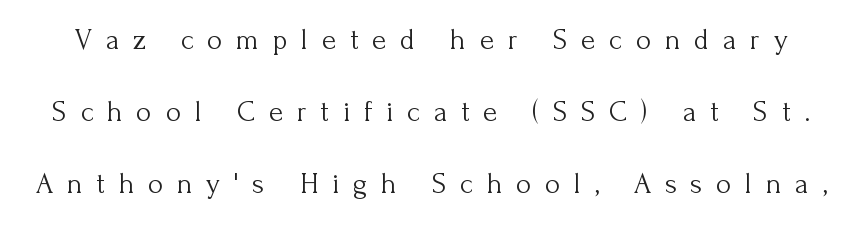
Q: Is the text bold? A: No.
Q: Is the text italic (slanted)? A: No, it is upright.
Q: Is the typeface a serif or a sans-serif typeface? A: Serif.
Q: Is the text underlined? A: No.
Q: Is the spacing between letters normal or unusually wide? A: Unusually wide.
Q: Is the spacing between lines tight, normal or loose? A: Loose.
Q: Width (condensed, normal, or wide)? A: Normal.
Q: Stroke contrast? A: Medium.
Q: x-height? A: Small.
Q: Monospaced? A: No.
